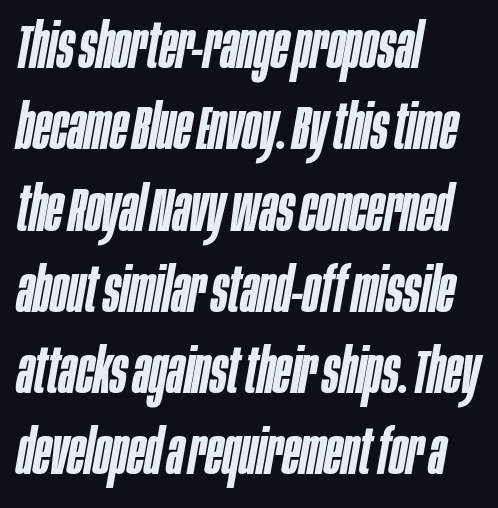
{"italic": "yes", "lean": "right", "slant_degrees": 10, "bold": "semi", "weight": "semibold", "width": "condensed", "stroke_contrast": "low", "x_height": "large", "monospaced": "no", "underline": "no", "align": "left", "line_spacing": "normal", "line_spacing_ratio": 1.29, "letter_spacing": "normal", "letter_spacing_em": 0.0, "glyph_px": 63}
